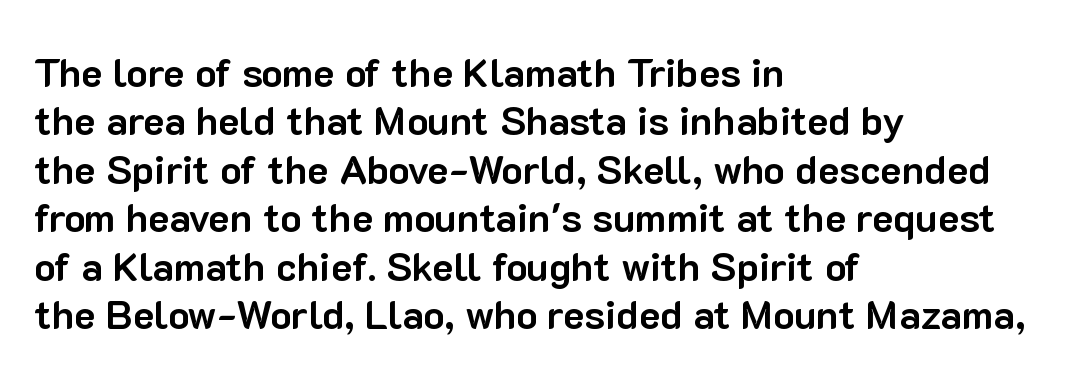
Q: Is the text bold? A: Yes.
Q: Is the text italic (slanted)? A: No, it is upright.
Q: Is the typeface a serif or a sans-serif typeface? A: Sans-serif.
Q: Is the text underlined? A: No.
Q: How is the paragraph aligned? A: Left-aligned.
Q: Is the spacing between letters normal or unusually wide? A: Normal.
Q: Width (condensed, normal, or wide)? A: Normal.
Q: Stroke contrast? A: Low.
Q: x-height? A: Medium.
Q: Monospaced? A: No.
